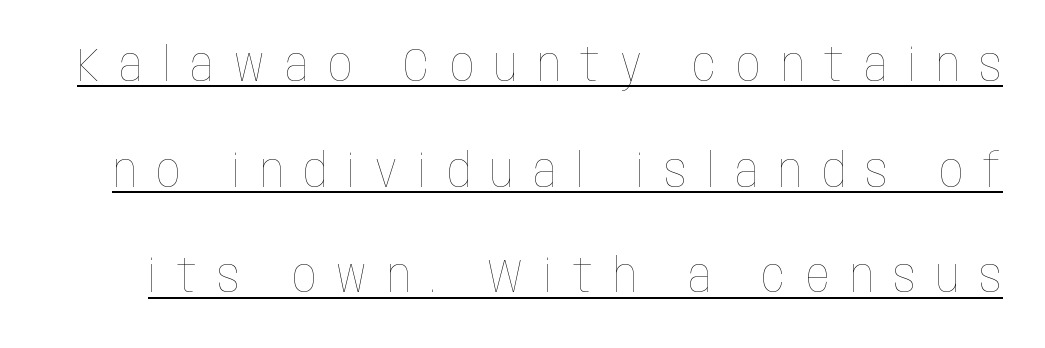
The image shows 47 px thin, condensed type, upright; set loose line spacing (2.25x), unusually wide letter spacing (+0.43 em), underlined; low stroke contrast and a large x-height.
